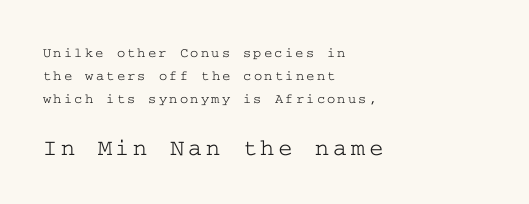
The image shows 24 px text type, upright; set left-aligned, normal line spacing (1.63x), not underlined; the second (bottom) block is 1.71x larger.
